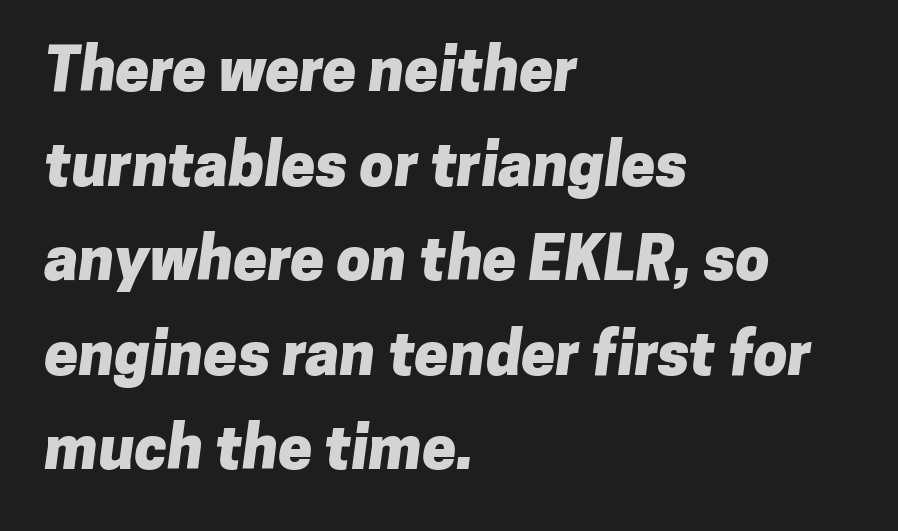
{"serif": "no", "bold": "yes", "weight": "heavy", "width": "normal", "stroke_contrast": "low", "x_height": "medium", "monospaced": "no", "underline": "no", "align": "left", "line_spacing": "normal", "line_spacing_ratio": 1.55, "letter_spacing": "normal", "letter_spacing_em": 0.0, "glyph_px": 61}
